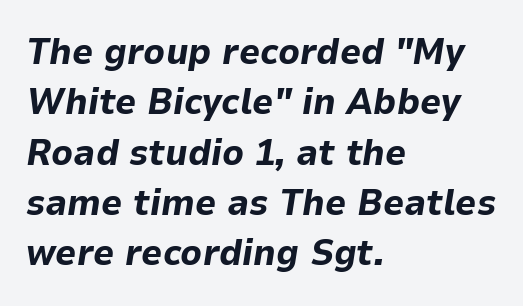
{"italic": "yes", "lean": "right", "slant_degrees": 9, "bold": "yes", "weight": "bold", "width": "normal", "stroke_contrast": "low", "x_height": "medium", "monospaced": "no", "underline": "no", "align": "left", "line_spacing": "normal", "line_spacing_ratio": 1.36, "letter_spacing": "normal", "letter_spacing_em": 0.0, "glyph_px": 37}
